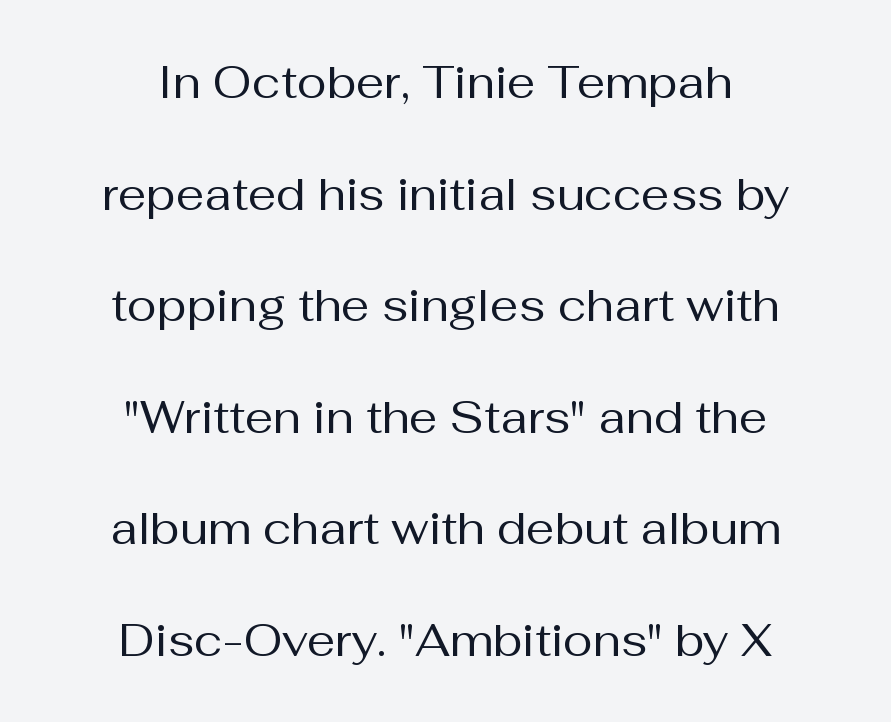
The image shows 45 px regular-weight sans-serif type, upright; set centered, loose line spacing (2.48x), normal letter spacing, not underlined; medium stroke contrast and a medium x-height.
